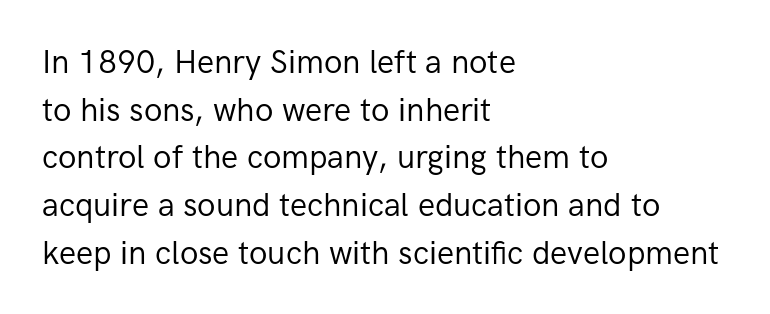
Q: Is the text bold? A: No.
Q: Is the text italic (slanted)? A: No, it is upright.
Q: Is the typeface a serif or a sans-serif typeface? A: Sans-serif.
Q: Is the text underlined? A: No.
Q: How is the paragraph aligned? A: Left-aligned.
Q: Is the spacing between letters normal or unusually wide? A: Normal.
Q: Is the spacing between lines tight, normal or loose? A: Normal.
Q: Width (condensed, normal, or wide)? A: Normal.
Q: Stroke contrast? A: Low.
Q: x-height? A: Medium.
Q: Monospaced? A: No.
